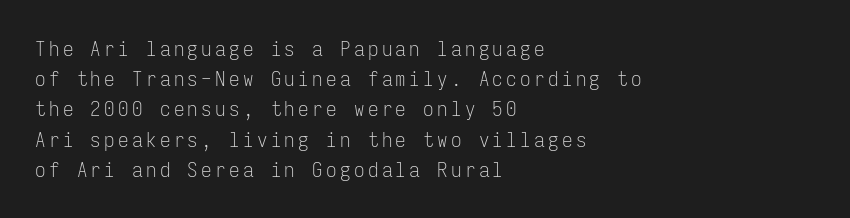
{"italic": "no", "bold": "no", "underline": "no", "align": "left", "line_spacing": "normal", "line_spacing_ratio": 1.44, "glyph_px": 21}
